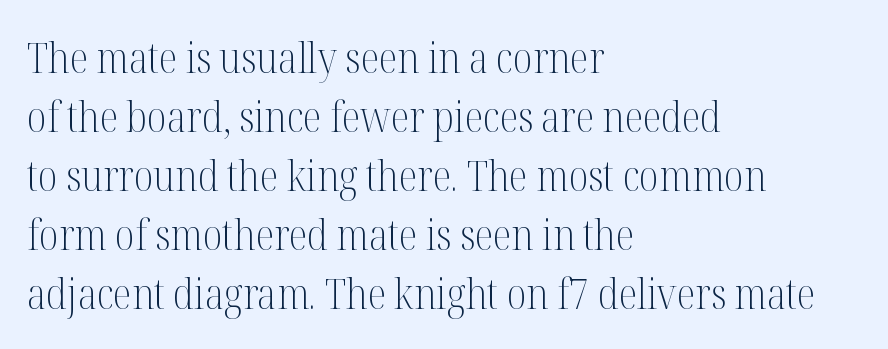
The image shows 43 px light, condensed serif type, upright; set left-aligned, normal line spacing (1.37x), normal letter spacing, not underlined; medium stroke contrast and a medium x-height.
